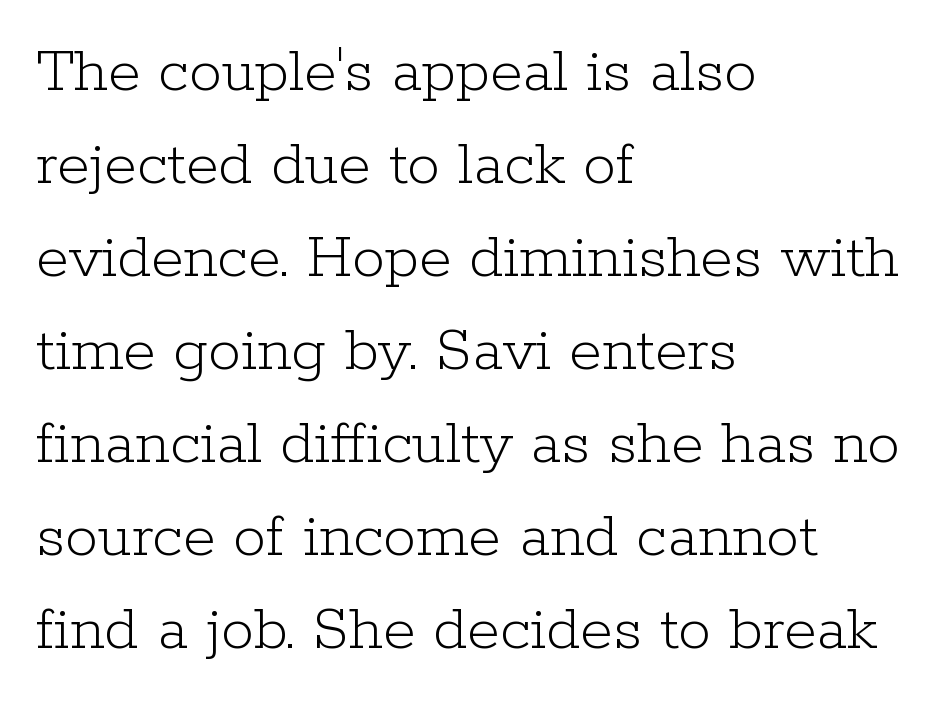
The axis of the letterforms is exactly vertical. Letter spacing: default. Summary of weight: not heavy and not bold. Descenders hang freely into open space. The typesetter chose a ragged-right arrangement here. The letters advance in unequal steps, a hallmark of proportional type.
